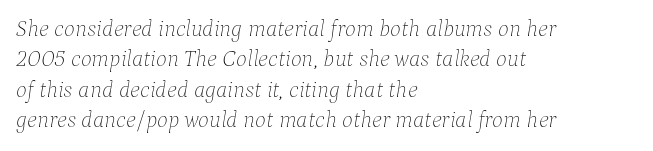
The image shows 23 px text type, italic (leaning right); set left-aligned, normal line spacing (1.32x), normal letter spacing, not underlined.
